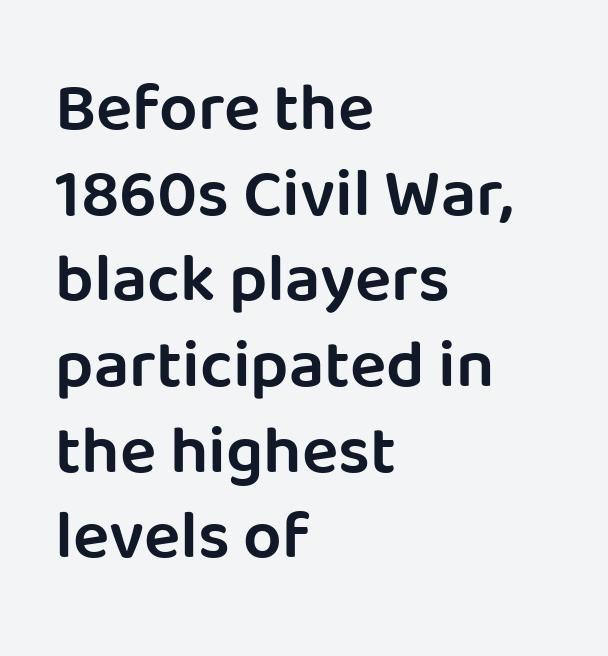
The leading is moderate, giving the passage an even texture. Do the characters align in a grid? No, the font is proportional. Words appear dense and cohesive because spacing is normal. Descender tails drop into unmarked territory.
